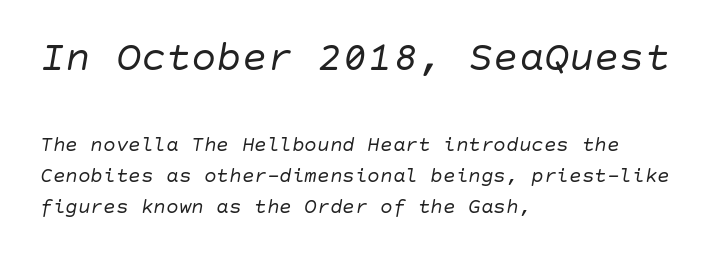
Q: Is the text bold? A: No.
Q: Is the text italic (slanted)? A: Yes, it leans right by about 10 degrees.
Q: Is the text underlined? A: No.
Q: How is the paragraph aligned? A: Left-aligned.
Q: Is the spacing between letters normal or unusually wide? A: Normal.
Q: Is the spacing between lines tight, normal or loose? A: Normal.
Q: Which block of text is set in a larger size, the first (top) or the second (bottom)? A: The first (top) one.
Q: Width (condensed, normal, or wide)? A: Normal.
Q: Stroke contrast? A: Low.
Q: x-height? A: Large.
